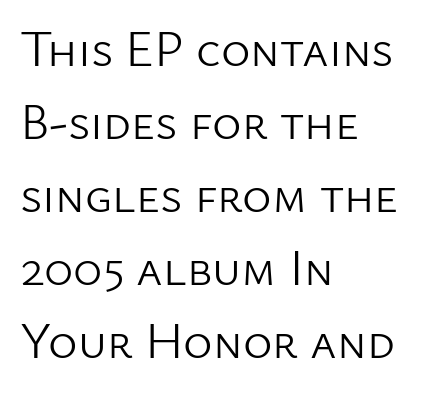
Q: Is the text bold? A: No.
Q: Is the text italic (slanted)? A: No, it is upright.
Q: Is the typeface a serif or a sans-serif typeface? A: Sans-serif.
Q: Is the text underlined? A: No.
Q: How is the paragraph aligned? A: Left-aligned.
Q: Is the spacing between letters normal or unusually wide? A: Normal.
Q: Is the spacing between lines tight, normal or loose? A: Normal.
Q: Width (condensed, normal, or wide)? A: Normal.
Q: Stroke contrast? A: Low.
Q: x-height? A: Medium.
Q: Monospaced? A: No.
